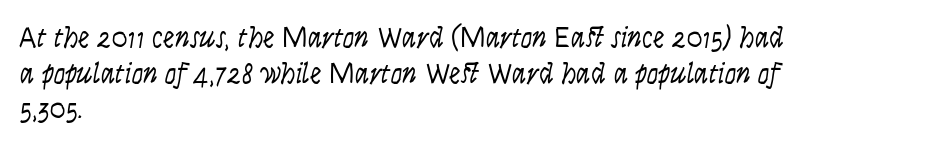
{"italic": "yes", "lean": "right", "slant_degrees": 9, "bold": "no", "weight": "light", "width": "condensed", "stroke_contrast": "low", "x_height": "large", "monospaced": "no", "underline": "no", "align": "left", "line_spacing_ratio": 1.23, "letter_spacing": "normal", "letter_spacing_em": 0.0, "glyph_px": 29}
